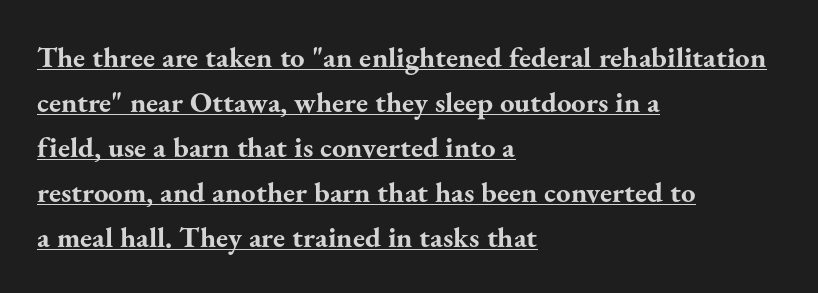
Q: Is the text bold? A: Yes.
Q: Is the text italic (slanted)? A: No, it is upright.
Q: Is the typeface a serif or a sans-serif typeface? A: Serif.
Q: Is the text underlined? A: Yes.
Q: How is the paragraph aligned? A: Left-aligned.
Q: Is the spacing between letters normal or unusually wide? A: Normal.
Q: Is the spacing between lines tight, normal or loose? A: Normal.
Q: Width (condensed, normal, or wide)? A: Normal.
Q: Stroke contrast? A: Medium.
Q: x-height? A: Small.
Q: Monospaced? A: No.
